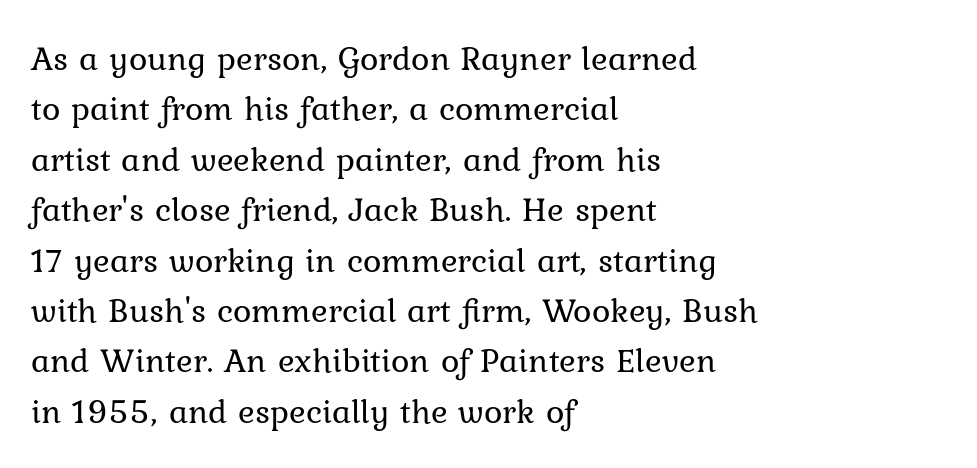
{"serif": "yes", "italic": "no", "bold": "no", "weight": "regular", "width": "normal", "stroke_contrast": "low", "x_height": "medium", "monospaced": "no", "underline": "no", "align": "left", "line_spacing": "normal", "line_spacing_ratio": 1.44, "letter_spacing": "normal", "letter_spacing_em": 0.0, "glyph_px": 35}
